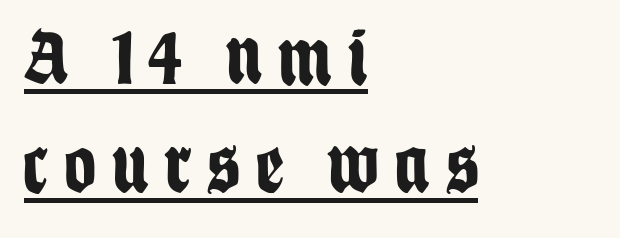
{"serif": "no", "italic": "no", "bold": "yes", "weight": "bold", "width": "condensed", "stroke_contrast": "low", "x_height": "large", "monospaced": "no", "underline": "yes", "align": "left", "line_spacing": "normal", "line_spacing_ratio": 1.38, "letter_spacing": "wide", "letter_spacing_em": 0.2, "glyph_px": 79}
